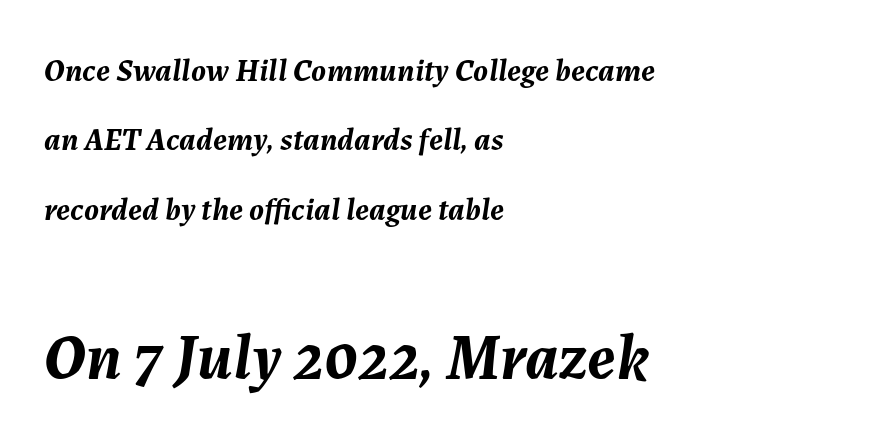
Q: Is the text bold? A: Yes.
Q: Is the text italic (slanted)? A: Yes, it leans right by about 7 degrees.
Q: Is the text underlined? A: No.
Q: How is the paragraph aligned? A: Left-aligned.
Q: Is the spacing between letters normal or unusually wide? A: Normal.
Q: Is the spacing between lines tight, normal or loose? A: Loose.
Q: Which block of text is set in a larger size, the first (top) or the second (bottom)? A: The second (bottom) one.
Q: Width (condensed, normal, or wide)? A: Normal.
Q: Stroke contrast? A: Medium.
Q: x-height? A: Medium.
Q: Monospaced? A: No.
